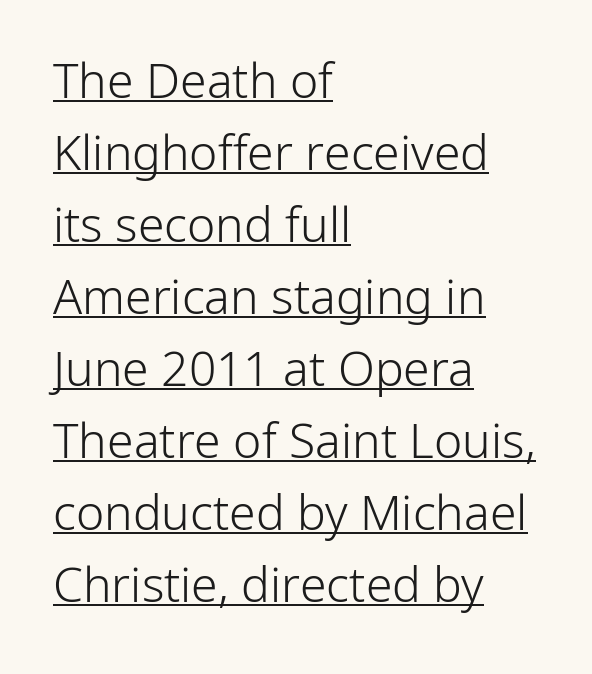
{"serif": "no", "italic": "no", "bold": "no", "weight": "light", "width": "normal", "stroke_contrast": "low", "x_height": "medium", "monospaced": "no", "underline": "yes", "align": "left", "line_spacing": "normal", "line_spacing_ratio": 1.5, "letter_spacing": "normal", "letter_spacing_em": 0.0, "glyph_px": 48}
